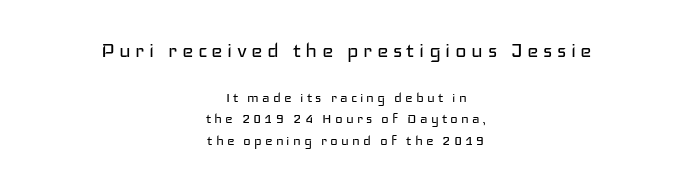
{"italic": "no", "bold": "no", "underline": "no", "align": "center", "line_spacing": "normal", "line_spacing_ratio": 1.33, "larger_block": "first", "size_ratio": 1.5, "glyph_px": 24}
